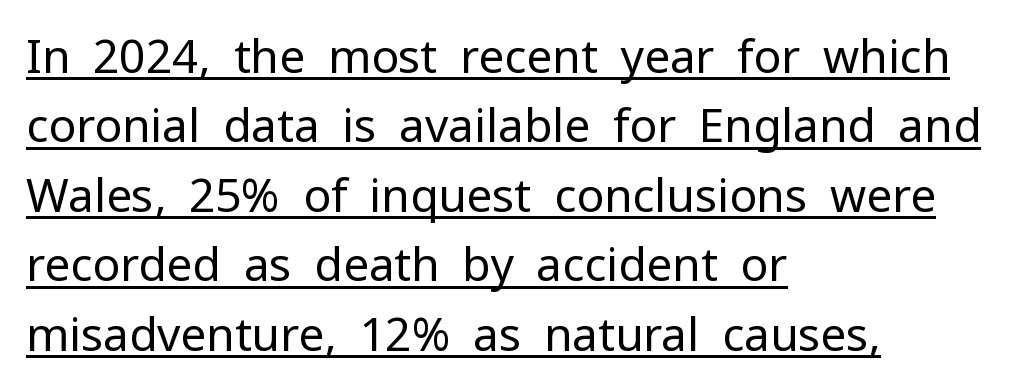
{"serif": "no", "italic": "no", "bold": "no", "weight": "regular", "width": "normal", "stroke_contrast": "low", "x_height": "medium", "monospaced": "no", "underline": "yes", "align": "left", "line_spacing": "normal", "line_spacing_ratio": 1.51, "letter_spacing": "normal", "letter_spacing_em": 0.0, "glyph_px": 46}
